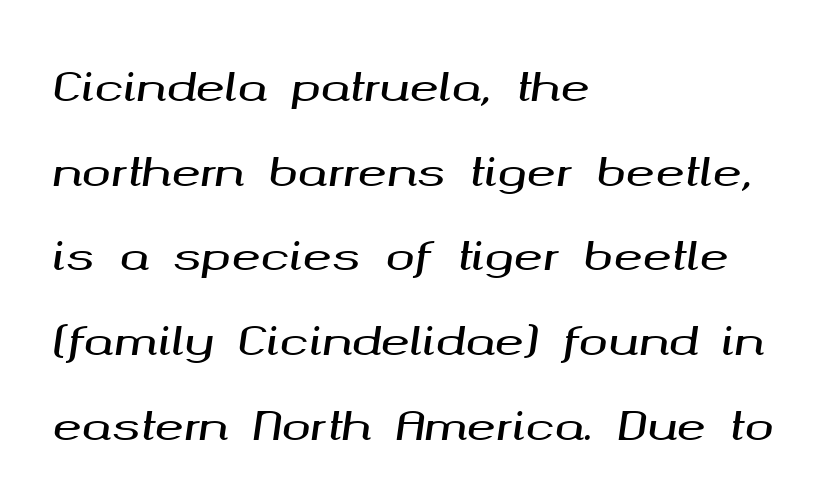
{"italic": "yes", "lean": "right", "slant_degrees": 8, "width": "wide", "stroke_contrast": "medium", "x_height": "medium", "monospaced": "no", "underline": "no", "align": "left", "line_spacing": "loose", "line_spacing_ratio": 2.17, "letter_spacing": "normal", "letter_spacing_em": 0.0, "glyph_px": 39}
